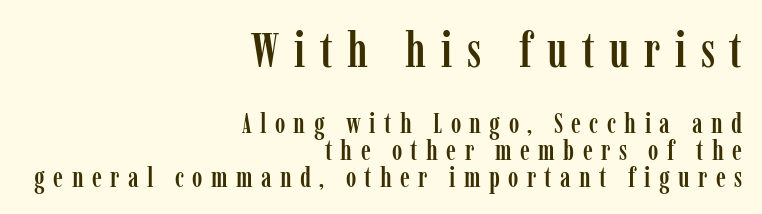
Italic? Not at all — the glyphs are vertical. Is the letter spacing exaggerated? Yes — the characters are pushed far apart. Old-style or modern, the face here clearly has serifs. Proportional: the letters do not fall into vertical columns. What's the leading like? Squeezed, with rows nearly overlapping. Scale decreases going downward across the two blocks.
